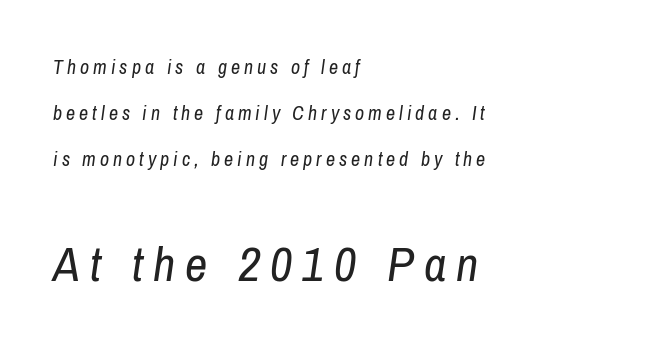
{"italic": "yes", "lean": "right", "slant_degrees": 8, "bold": "no", "weight": "regular", "width": "condensed", "stroke_contrast": "low", "x_height": "medium", "monospaced": "no", "underline": "no", "align": "left", "line_spacing": "loose", "line_spacing_ratio": 2.3, "letter_spacing": "wide", "letter_spacing_em": 0.2, "larger_block": "second", "size_ratio": 2.45, "glyph_px": 49}
